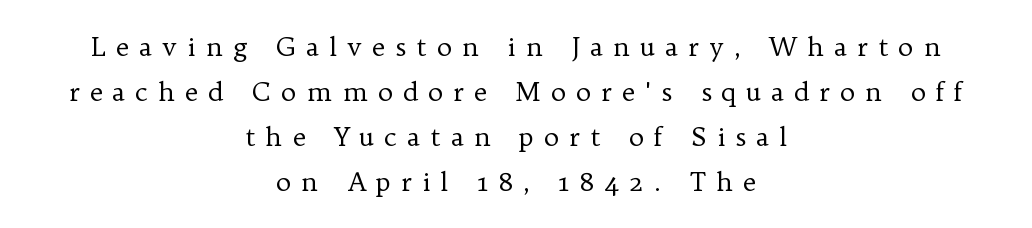
Q: Is the text bold? A: No.
Q: Is the text italic (slanted)? A: No, it is upright.
Q: Is the text underlined? A: No.
Q: How is the paragraph aligned? A: Centered.
Q: Is the spacing between letters normal or unusually wide? A: Unusually wide.
